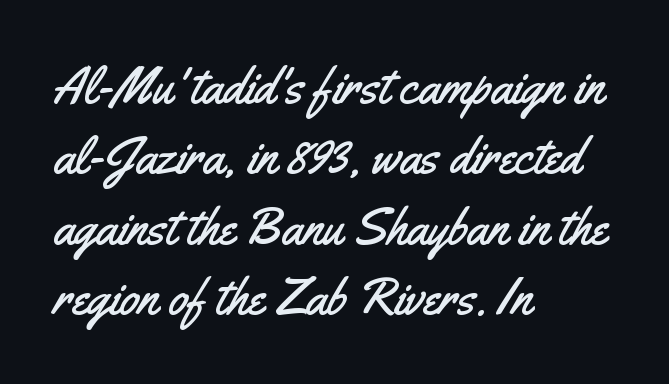
{"serif": "no", "width": "condensed", "stroke_contrast": "medium", "x_height": "small", "monospaced": "no", "underline": "no", "align": "left", "line_spacing": "normal", "line_spacing_ratio": 1.38, "letter_spacing": "normal", "letter_spacing_em": 0.0, "glyph_px": 51}
